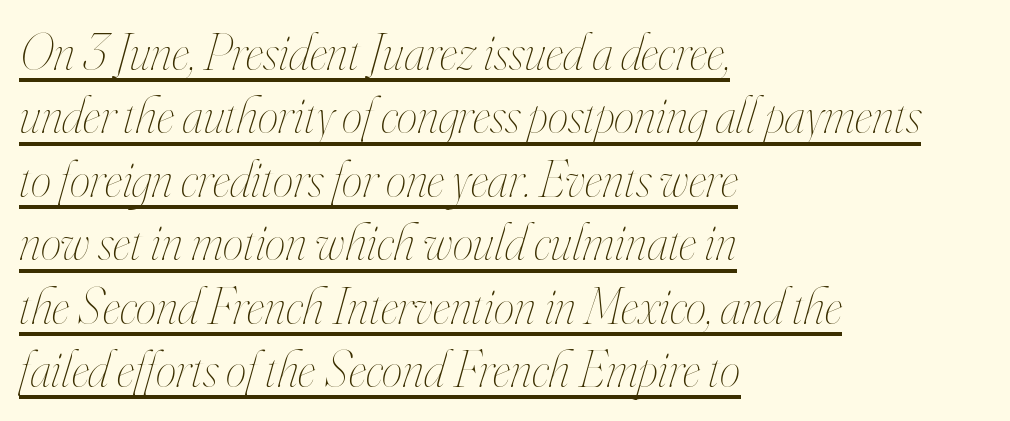
Q: Is the text bold? A: No.
Q: Is the text italic (slanted)? A: Yes, it leans right by about 16 degrees.
Q: Is the text underlined? A: Yes.
Q: How is the paragraph aligned? A: Left-aligned.
Q: Is the spacing between letters normal or unusually wide? A: Normal.
Q: Width (condensed, normal, or wide)? A: Condensed.
Q: Stroke contrast? A: High.
Q: x-height? A: Small.
Q: Monospaced? A: No.
